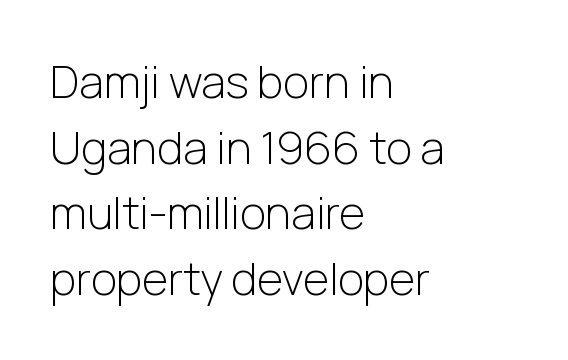
Q: Is the text bold? A: No.
Q: Is the text italic (slanted)? A: No, it is upright.
Q: Is the typeface a serif or a sans-serif typeface? A: Sans-serif.
Q: Is the text underlined? A: No.
Q: How is the paragraph aligned? A: Left-aligned.
Q: Is the spacing between letters normal or unusually wide? A: Normal.
Q: Is the spacing between lines tight, normal or loose? A: Normal.
Q: Width (condensed, normal, or wide)? A: Normal.
Q: Stroke contrast? A: Low.
Q: x-height? A: Medium.
Q: Monospaced? A: No.
